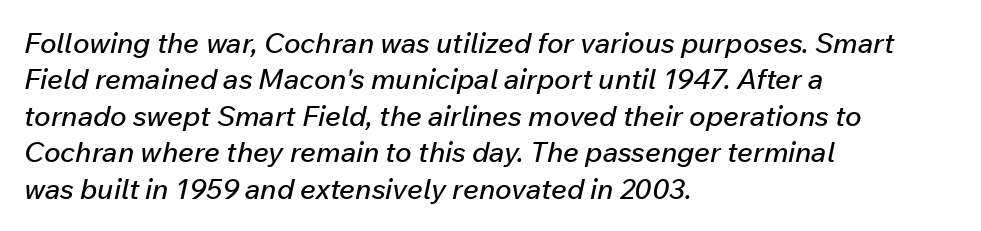
The image shows 28 px text type, italic (leaning right); set left-aligned, normal line spacing (1.3x), normal letter spacing, not underlined; low stroke contrast and a medium x-height.
